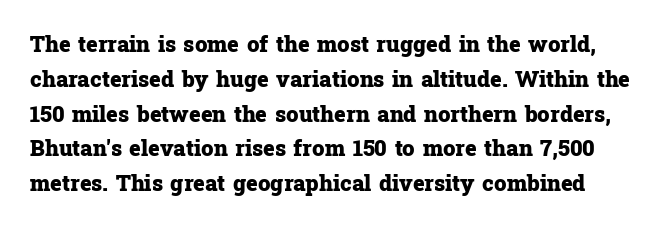
Evenly set lines give the paragraph a standard silhouette. Just letters on the line, the space beneath them empty. What weight is shown? A full bold with thick strokes. How are the letters spaced? Ordinarily, with no added tracking.
